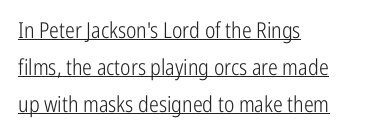
Q: Is the text bold? A: No.
Q: Is the text italic (slanted)? A: No, it is upright.
Q: Is the text underlined? A: Yes.
Q: How is the paragraph aligned? A: Left-aligned.
Q: Is the spacing between letters normal or unusually wide? A: Normal.
Q: Is the spacing between lines tight, normal or loose? A: Normal.
